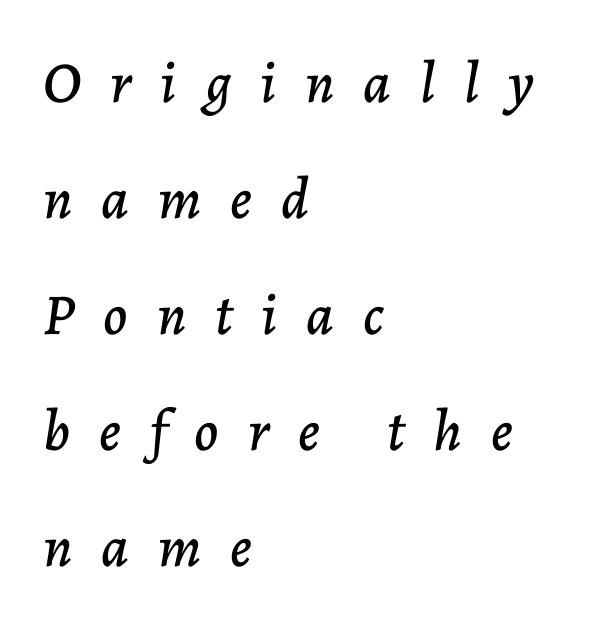
{"italic": "yes", "lean": "right", "slant_degrees": 7, "width": "normal", "stroke_contrast": "low", "x_height": "medium", "monospaced": "no", "underline": "no", "align": "left", "line_spacing": "loose", "line_spacing_ratio": 2.0, "letter_spacing": "wide", "letter_spacing_em": 0.5, "glyph_px": 58}
